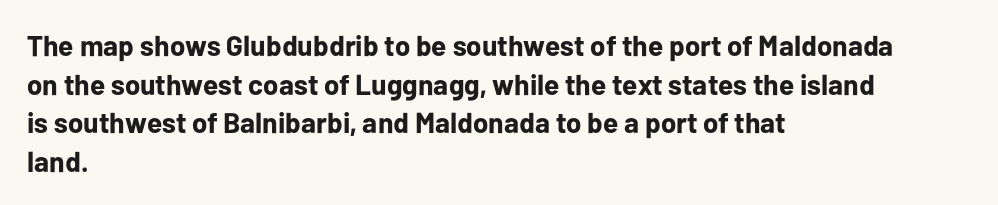
Q: Is the text bold? A: Yes.
Q: Is the text italic (slanted)? A: No, it is upright.
Q: Is the typeface a serif or a sans-serif typeface? A: Sans-serif.
Q: Is the text underlined? A: No.
Q: How is the paragraph aligned? A: Left-aligned.
Q: Is the spacing between letters normal or unusually wide? A: Normal.
Q: Is the spacing between lines tight, normal or loose? A: Normal.
Q: Width (condensed, normal, or wide)? A: Normal.
Q: Stroke contrast? A: Low.
Q: x-height? A: Medium.
Q: Monospaced? A: No.
